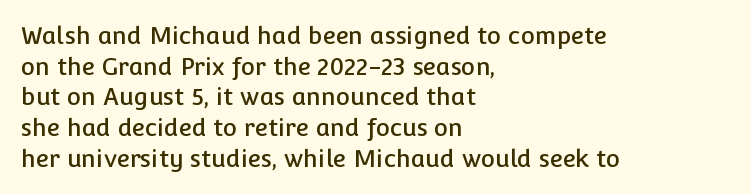
{"italic": "no", "underline": "no", "align": "left", "line_spacing": "normal", "line_spacing_ratio": 1.28, "letter_spacing": "normal", "letter_spacing_em": 0.0, "glyph_px": 24}
